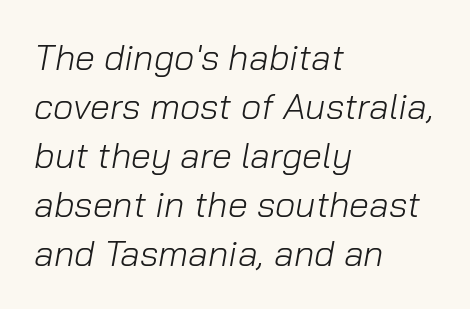
These lines stack with their left ends in a neat column. Nothing heavy about these letters — not bold at all. This rendering leaves character spacing at its baseline value. Spacing verdict: proportional, widths tailored to each character. Just letters on the line, the space beneath them empty. This sample uses an oblique cut, with every glyph tilted off the vertical.
